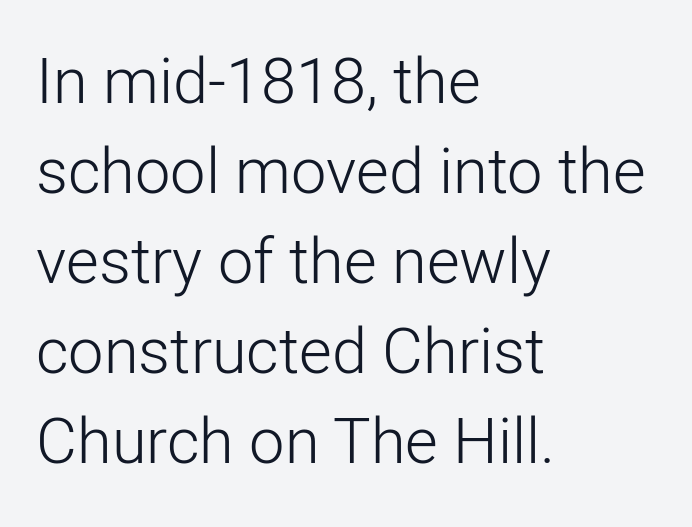
The image shows 63 px light sans-serif type, upright; set left-aligned, normal line spacing (1.43x), normal letter spacing, not underlined; low stroke contrast and a medium x-height.
